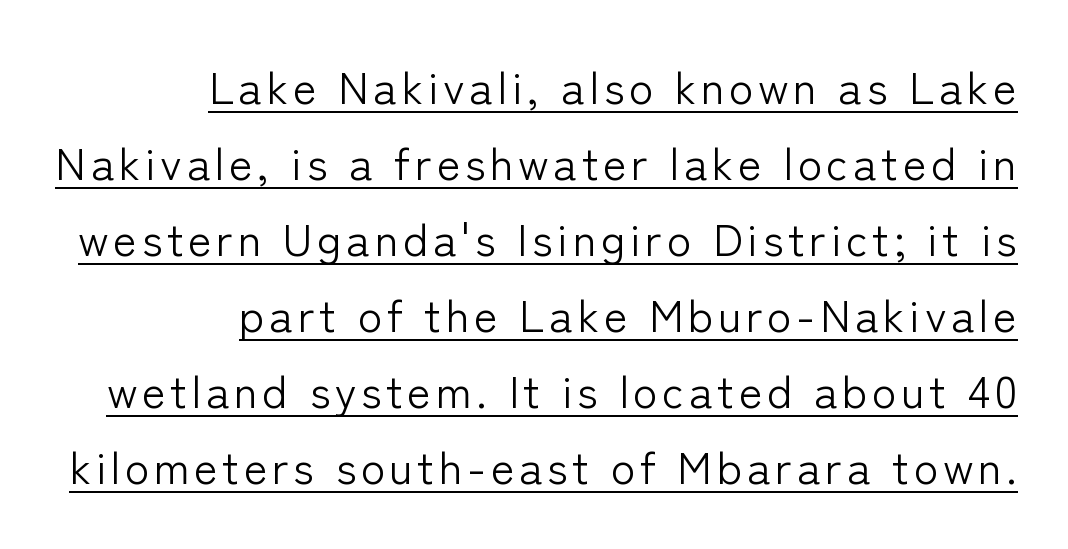
Q: Is the text bold? A: No.
Q: Is the text italic (slanted)? A: No, it is upright.
Q: Is the typeface a serif or a sans-serif typeface? A: Sans-serif.
Q: Is the text underlined? A: Yes.
Q: How is the paragraph aligned? A: Right-aligned.
Q: Is the spacing between lines tight, normal or loose? A: Normal.
Q: Width (condensed, normal, or wide)? A: Normal.
Q: Stroke contrast? A: Low.
Q: x-height? A: Medium.
Q: Monospaced? A: No.
